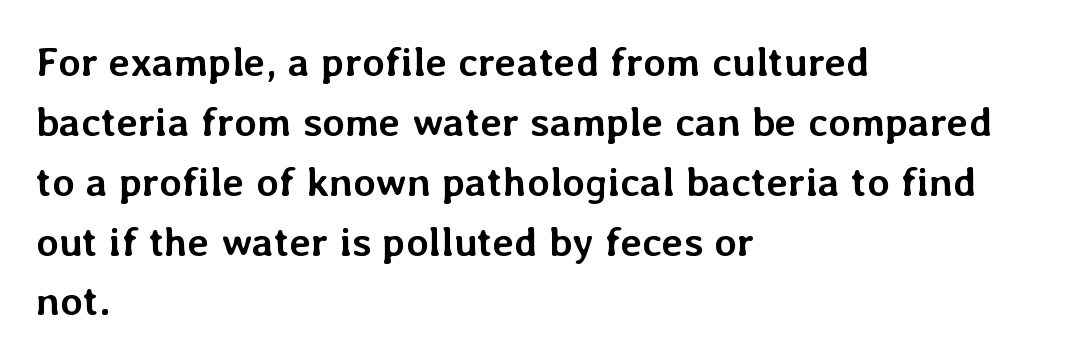
The image shows 41 px semibold type, upright; set left-aligned, normal line spacing (1.46x), normal letter spacing, not underlined; low stroke contrast and a medium x-height.
